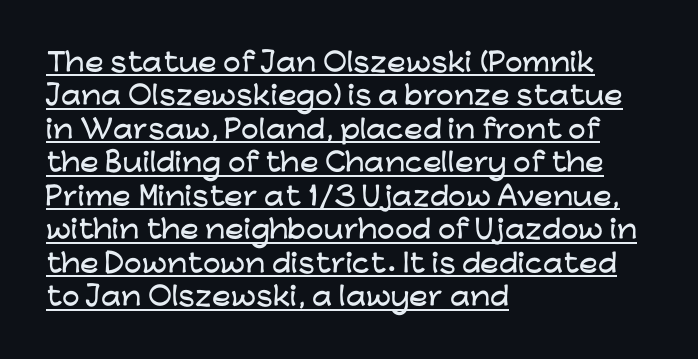
{"italic": "no", "underline": "yes", "align": "left", "line_spacing": "normal", "line_spacing_ratio": 1.34, "letter_spacing": "normal", "letter_spacing_em": 0.0, "glyph_px": 25}
